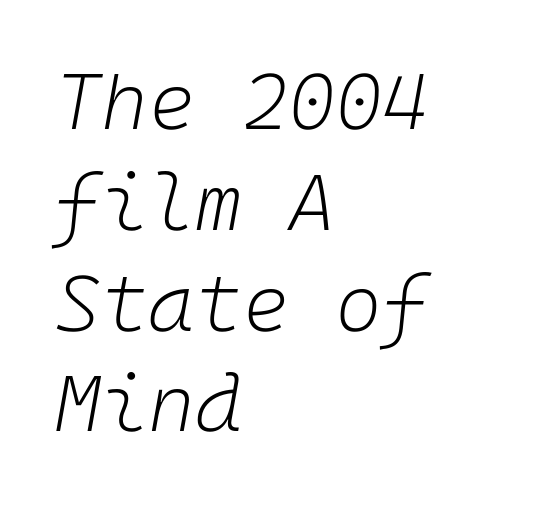
{"italic": "yes", "lean": "right", "slant_degrees": 10, "bold": "no", "weight": "light", "width": "normal", "stroke_contrast": "low", "x_height": "medium", "underline": "no", "align": "left", "line_spacing": "normal", "line_spacing_ratio": 1.26, "letter_spacing": "normal", "letter_spacing_em": 0.0, "glyph_px": 80}
